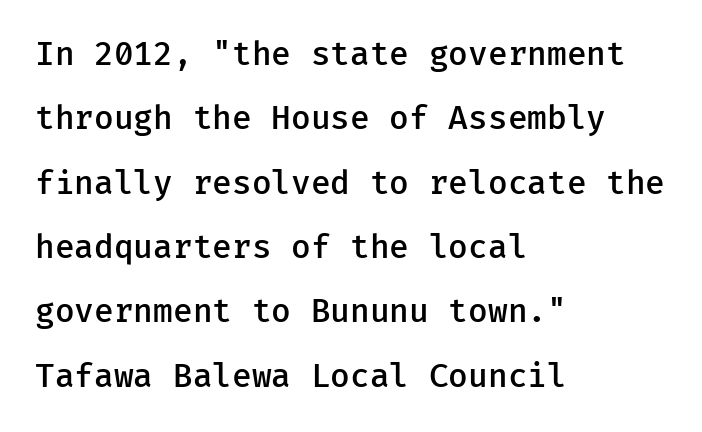
In terms of posture, this sample is upright. To sum up the face: it is a sans, with no serifs. Students, observe: this is what heavily led, spacious text looks like. Between one letter and the next there's only the usual sliver of space.
